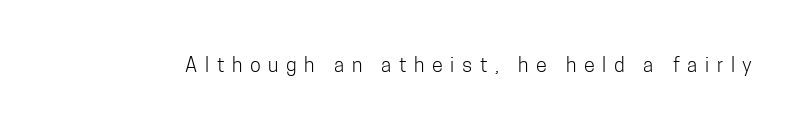
The image shows 20 px text type, upright; set unusually wide letter spacing (+0.38 em), not underlined.
